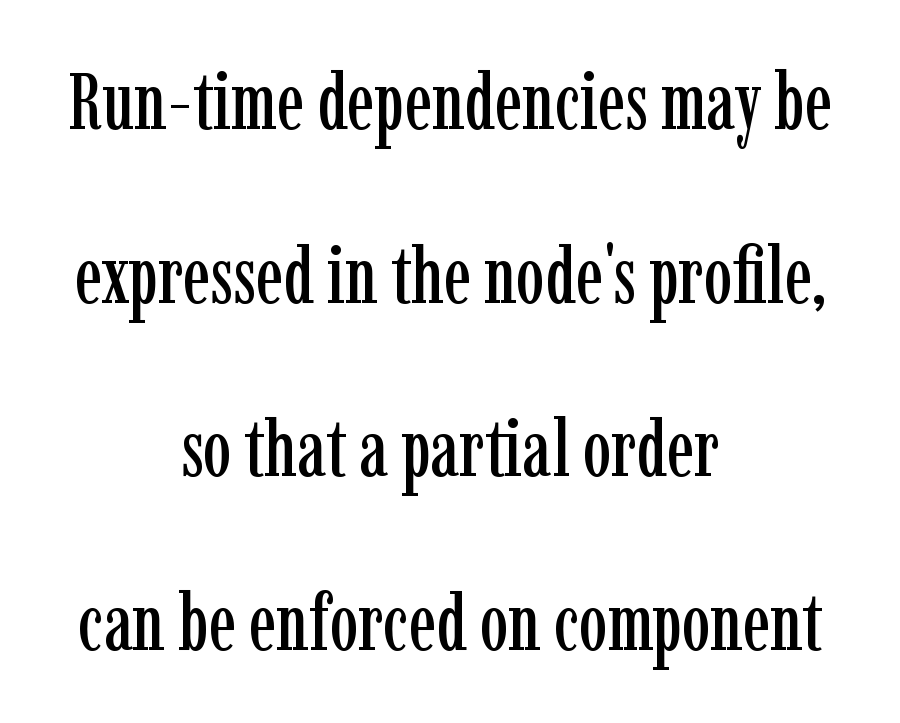
{"serif": "yes", "italic": "no", "width": "condensed", "stroke_contrast": "low", "x_height": "medium", "monospaced": "no", "underline": "no", "align": "center", "line_spacing": "loose", "line_spacing_ratio": 2.17, "letter_spacing": "normal", "letter_spacing_em": 0.0, "glyph_px": 80}
